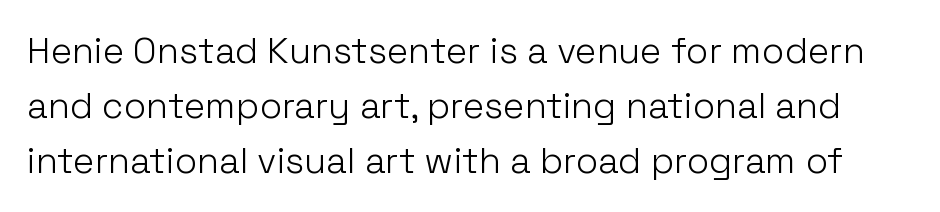
{"serif": "no", "italic": "no", "bold": "no", "weight": "light", "width": "normal", "stroke_contrast": "low", "x_height": "medium", "monospaced": "no", "underline": "no", "line_spacing": "normal", "line_spacing_ratio": 1.53, "letter_spacing": "normal", "letter_spacing_em": 0.0, "glyph_px": 36}
